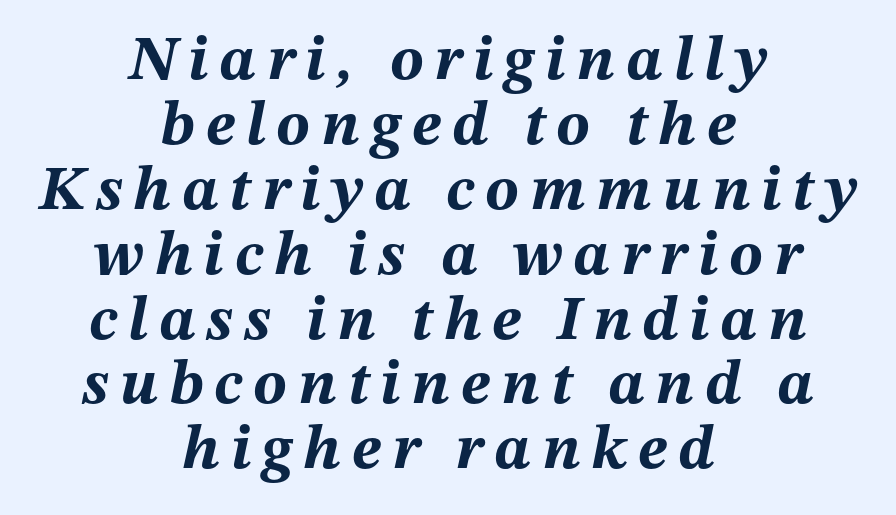
The image shows 63 px bold type, italic (leaning right); set centered, tight line spacing (1.03x), not underlined; medium stroke contrast and a medium x-height.
